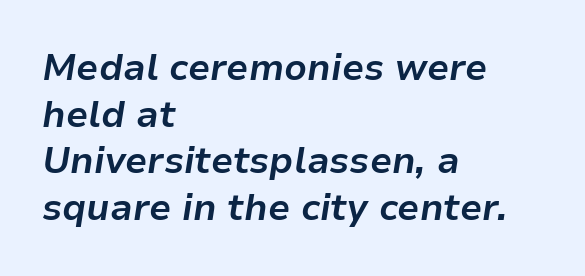
The image shows 37 px bold type, italic (leaning right); set left-aligned, normal line spacing (1.26x), normal letter spacing, not underlined; low stroke contrast and a medium x-height.
